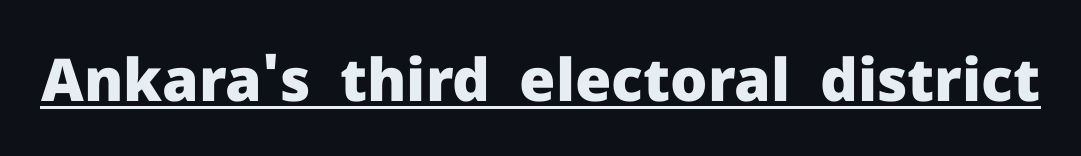
Q: Is the text bold? A: Yes.
Q: Is the text italic (slanted)? A: No, it is upright.
Q: Is the typeface a serif or a sans-serif typeface? A: Sans-serif.
Q: Is the text underlined? A: Yes.
Q: Is the spacing between letters normal or unusually wide? A: Normal.
Q: Width (condensed, normal, or wide)? A: Normal.
Q: Stroke contrast? A: Low.
Q: x-height? A: Medium.
Q: Monospaced? A: No.
